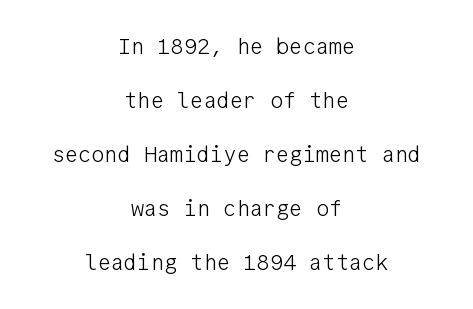
{"italic": "no", "bold": "no", "underline": "no", "align": "center", "line_spacing": "loose", "line_spacing_ratio": 2.45, "letter_spacing": "normal", "letter_spacing_em": 0.0, "glyph_px": 22}
